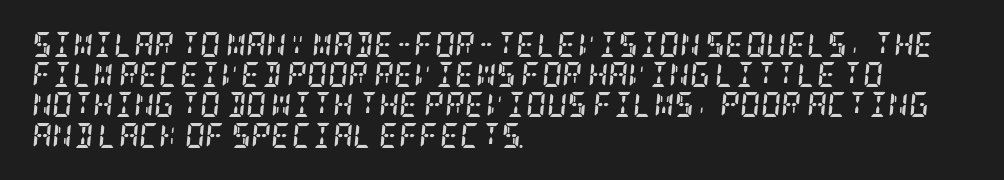
{"italic": "yes", "lean": "right", "slant_degrees": 5, "bold": "yes", "underline": "no", "align": "left", "line_spacing_ratio": 1.21, "letter_spacing": "normal", "letter_spacing_em": 0.0, "glyph_px": 25}
